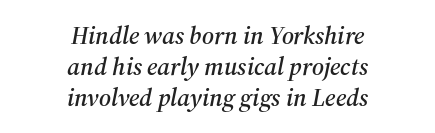
The image shows 25 px text type, italic (leaning right); set centered, line spacing 1.24x, normal letter spacing, not underlined.
